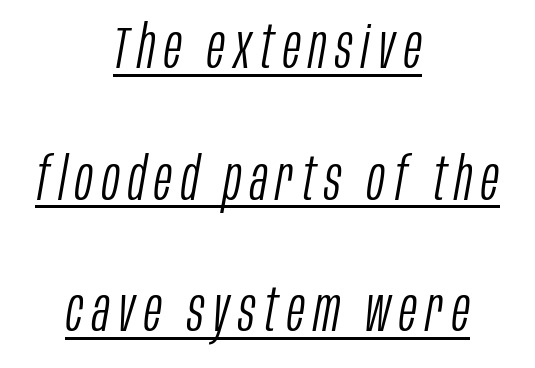
The image shows 59 px light, condensed type, italic (leaning right); set centered, loose line spacing (2.23x), underlined; low stroke contrast and a large x-height.
